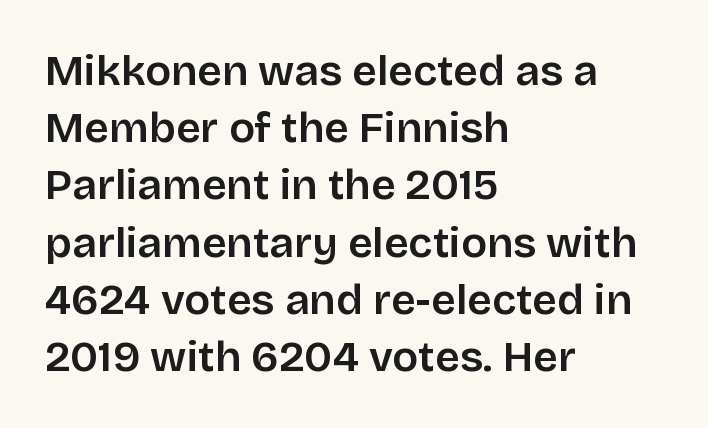
Q: Is the text italic (slanted)? A: No, it is upright.
Q: Is the typeface a serif or a sans-serif typeface? A: Sans-serif.
Q: Is the text underlined? A: No.
Q: How is the paragraph aligned? A: Left-aligned.
Q: Is the spacing between letters normal or unusually wide? A: Normal.
Q: Is the spacing between lines tight, normal or loose? A: Normal.
Q: Width (condensed, normal, or wide)? A: Normal.
Q: Stroke contrast? A: Low.
Q: x-height? A: Large.
Q: Monospaced? A: No.
